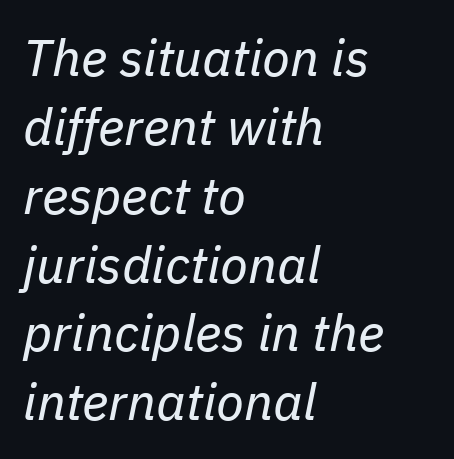
Q: Is the text bold? A: No.
Q: Is the text italic (slanted)? A: Yes, it leans right by about 11 degrees.
Q: Is the text underlined? A: No.
Q: How is the paragraph aligned? A: Left-aligned.
Q: Is the spacing between letters normal or unusually wide? A: Normal.
Q: Is the spacing between lines tight, normal or loose? A: Normal.
Q: Width (condensed, normal, or wide)? A: Normal.
Q: Stroke contrast? A: Low.
Q: x-height? A: Medium.
Q: Monospaced? A: No.
